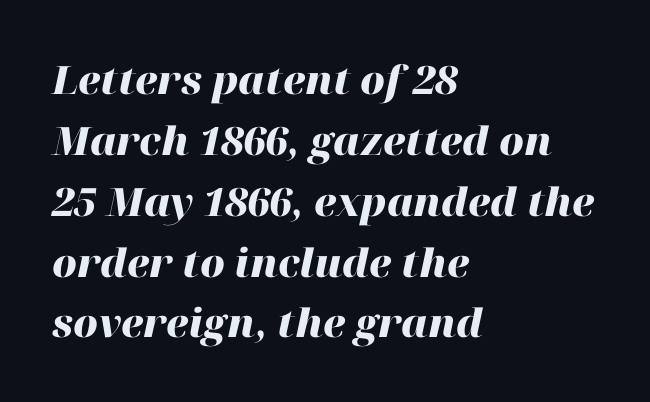
Q: Is the text bold? A: Yes.
Q: Is the text italic (slanted)? A: Yes, it leans right by about 12 degrees.
Q: Is the text underlined? A: No.
Q: How is the paragraph aligned? A: Left-aligned.
Q: Is the spacing between letters normal or unusually wide? A: Normal.
Q: Is the spacing between lines tight, normal or loose? A: Normal.
Q: Width (condensed, normal, or wide)? A: Normal.
Q: Stroke contrast? A: High.
Q: x-height? A: Medium.
Q: Monospaced? A: No.
